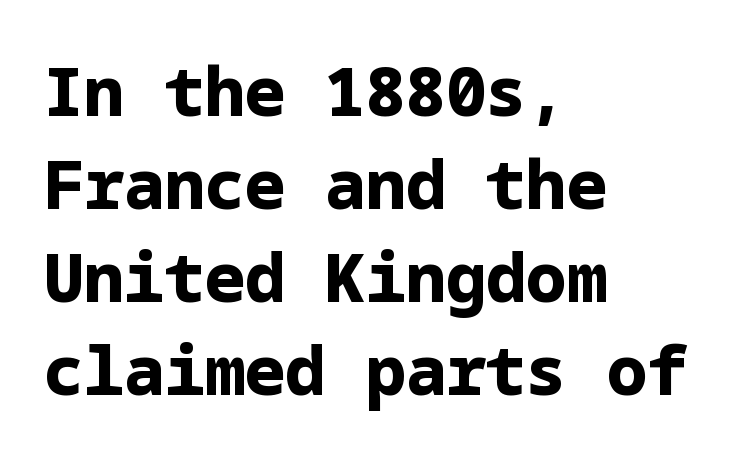
Q: Is the text bold? A: Yes.
Q: Is the text italic (slanted)? A: No, it is upright.
Q: Is the typeface a serif or a sans-serif typeface? A: Sans-serif.
Q: Is the text underlined? A: No.
Q: How is the paragraph aligned? A: Left-aligned.
Q: Is the spacing between letters normal or unusually wide? A: Normal.
Q: Is the spacing between lines tight, normal or loose? A: Normal.
Q: Width (condensed, normal, or wide)? A: Normal.
Q: Stroke contrast? A: Low.
Q: x-height? A: Medium.
